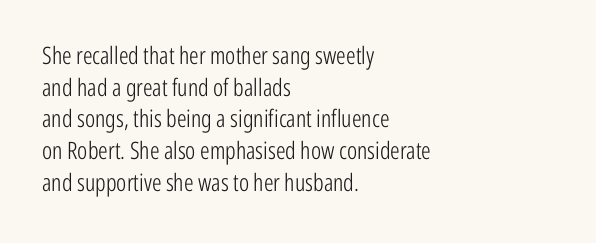
The image shows 24 px text type, upright; set left-aligned, normal line spacing (1.32x), normal letter spacing, not underlined.
